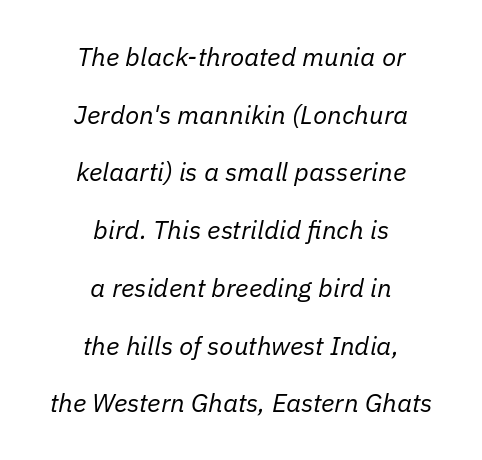
{"italic": "yes", "lean": "right", "slant_degrees": 11, "bold": "no", "underline": "no", "align": "center", "line_spacing": "loose", "line_spacing_ratio": 2.22, "letter_spacing": "normal", "letter_spacing_em": 0.0, "glyph_px": 26}
